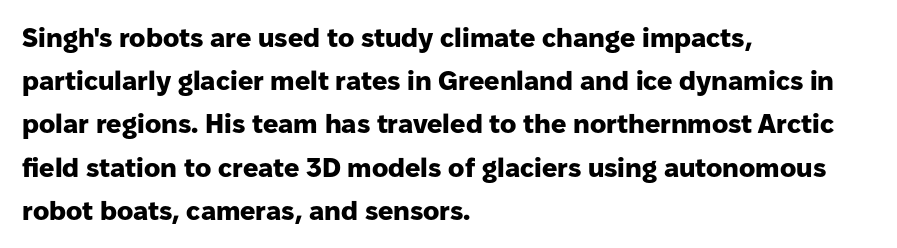
{"italic": "no", "bold": "yes", "underline": "no", "align": "left", "line_spacing": "normal", "line_spacing_ratio": 1.6, "letter_spacing": "normal", "letter_spacing_em": 0.0, "glyph_px": 27}
